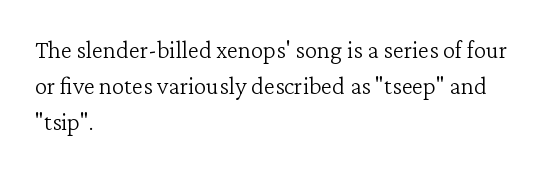
{"italic": "no", "bold": "no", "underline": "no", "align": "left", "line_spacing": "normal", "line_spacing_ratio": 1.44, "letter_spacing": "normal", "letter_spacing_em": 0.0, "glyph_px": 25}
